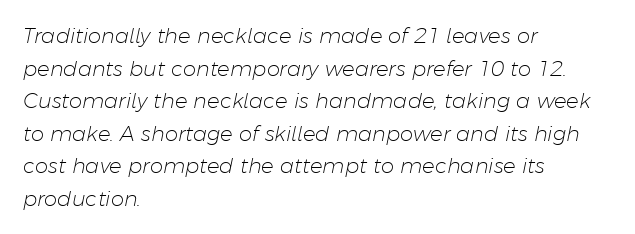
{"italic": "yes", "lean": "right", "slant_degrees": 11, "bold": "no", "underline": "no", "align": "left", "line_spacing": "normal", "line_spacing_ratio": 1.55, "letter_spacing": "normal", "letter_spacing_em": 0.0, "glyph_px": 21}
